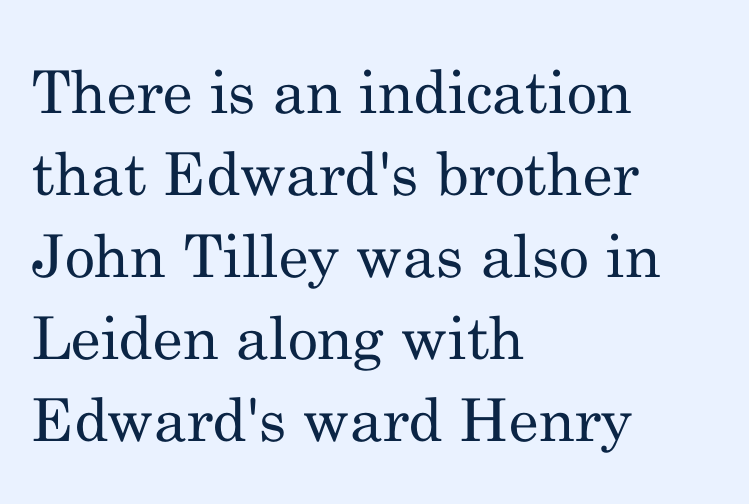
Q: Is the text bold? A: No.
Q: Is the text italic (slanted)? A: No, it is upright.
Q: Is the typeface a serif or a sans-serif typeface? A: Serif.
Q: Is the text underlined? A: No.
Q: How is the paragraph aligned? A: Left-aligned.
Q: Is the spacing between letters normal or unusually wide? A: Normal.
Q: Is the spacing between lines tight, normal or loose? A: Normal.
Q: Width (condensed, normal, or wide)? A: Normal.
Q: Stroke contrast? A: Medium.
Q: x-height? A: Small.
Q: Monospaced? A: No.
